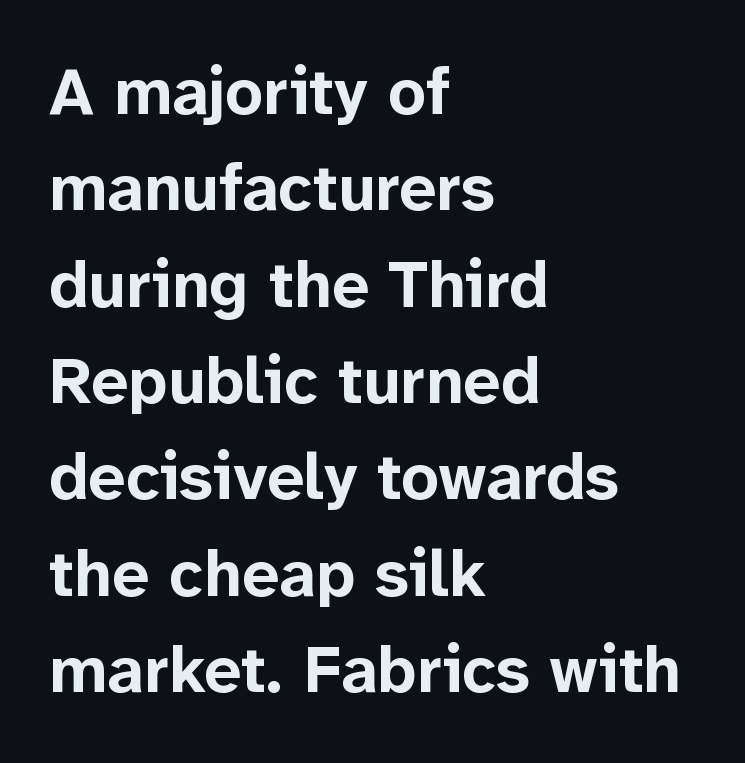
{"serif": "no", "italic": "no", "bold": "yes", "weight": "bold", "width": "normal", "stroke_contrast": "low", "x_height": "medium", "monospaced": "no", "underline": "no", "align": "left", "line_spacing": "normal", "line_spacing_ratio": 1.46, "letter_spacing": "normal", "letter_spacing_em": 0.0, "glyph_px": 66}
